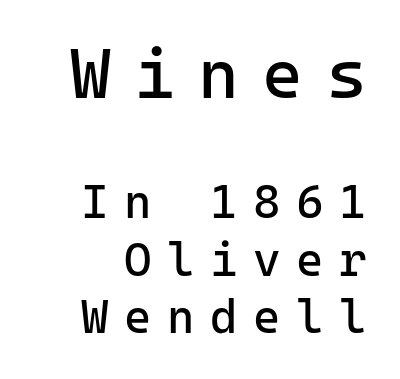
The image shows 70 px regular-weight sans-serif type, upright; set line spacing 1.22x, unusually wide letter spacing (+0.33 em), not underlined; the first (top) block is 1.49x larger; low stroke contrast and a medium x-height.
